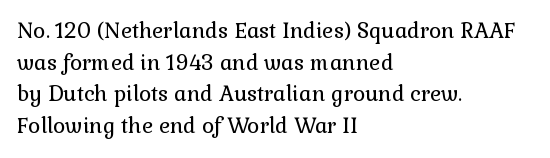
The image shows 21 px text type, upright; set left-aligned, normal line spacing (1.51x), normal letter spacing, not underlined.
